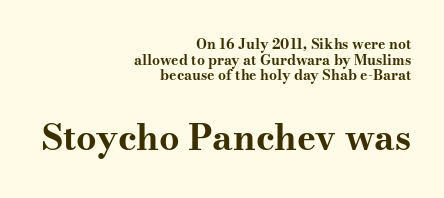
Q: Is the text bold? A: Yes.
Q: Is the text italic (slanted)? A: No, it is upright.
Q: Is the typeface a serif or a sans-serif typeface? A: Serif.
Q: Is the text underlined? A: No.
Q: How is the paragraph aligned? A: Right-aligned.
Q: Is the spacing between letters normal or unusually wide? A: Normal.
Q: Is the spacing between lines tight, normal or loose? A: Tight.
Q: Which block of text is set in a larger size, the first (top) or the second (bottom)? A: The second (bottom) one.
Q: Width (condensed, normal, or wide)? A: Wide.
Q: Stroke contrast? A: Medium.
Q: x-height? A: Small.
Q: Monospaced? A: No.
